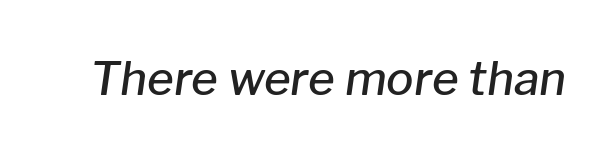
{"italic": "yes", "lean": "right", "slant_degrees": 8, "bold": "semi", "weight": "semibold", "width": "normal", "stroke_contrast": "low", "x_height": "medium", "monospaced": "no", "underline": "no", "letter_spacing": "normal", "letter_spacing_em": 0.0, "glyph_px": 46}
